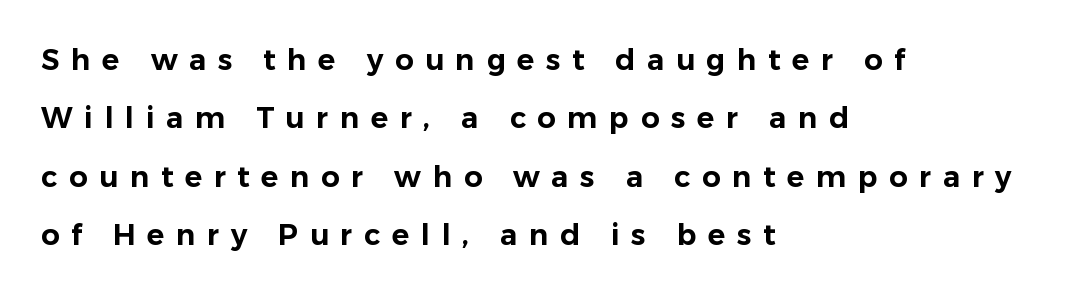
{"serif": "no", "italic": "no", "width": "normal", "stroke_contrast": "low", "x_height": "medium", "monospaced": "no", "underline": "no", "align": "left", "line_spacing": "loose", "line_spacing_ratio": 2.01, "letter_spacing": "wide", "letter_spacing_em": 0.4, "glyph_px": 29}
